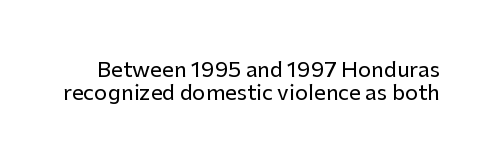
Q: Is the text italic (slanted)? A: No, it is upright.
Q: Is the text underlined? A: No.
Q: Is the spacing between letters normal or unusually wide? A: Normal.
Q: Is the spacing between lines tight, normal or loose? A: Tight.
